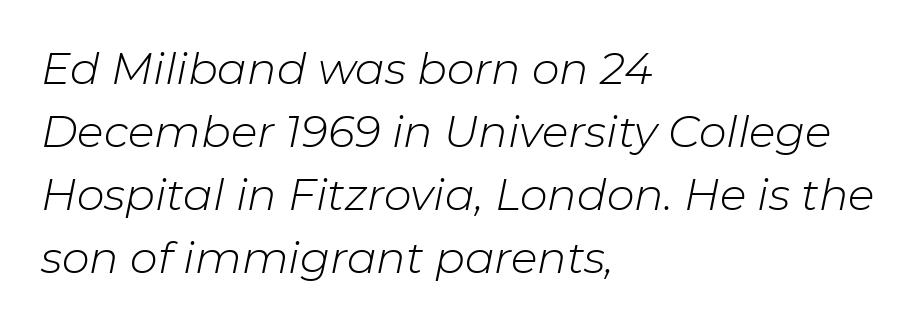
Is the block centered? No — it sits flush against the left margin. An italicized treatment has been applied to the whole sample. Each new line begins a customary step beneath the previous one. Is this a heavy cut? Hardly; it is regular or lighter. The words here are not underlined. Each letter keeps its own natural width here, so spacing adapts to shape.
